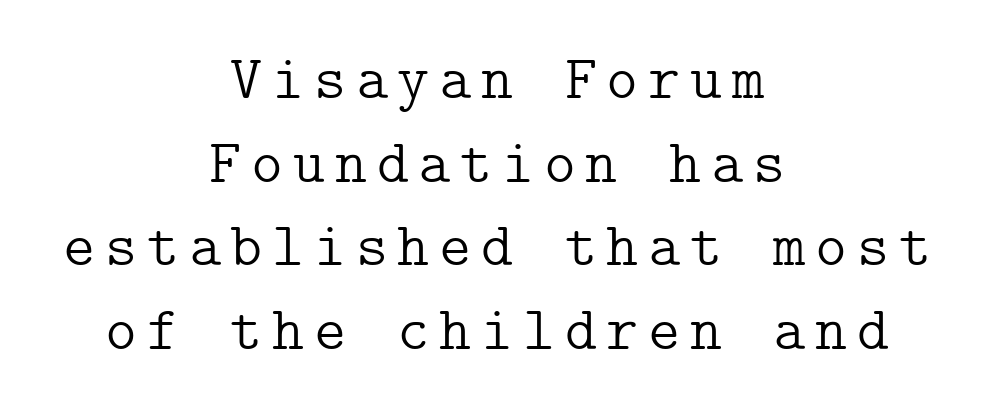
{"serif": "yes", "italic": "no", "bold": "no", "weight": "light", "width": "normal", "stroke_contrast": "low", "x_height": "medium", "underline": "no", "align": "center", "line_spacing": "normal", "line_spacing_ratio": 1.37, "glyph_px": 61}
